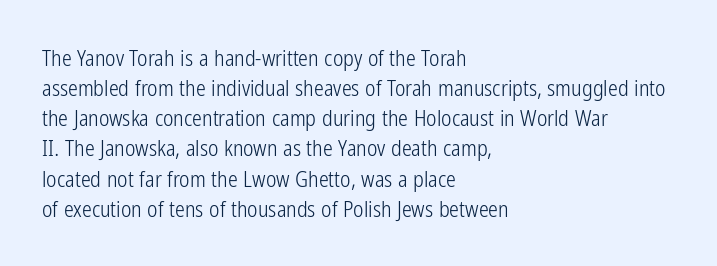
Q: Is the text bold? A: No.
Q: Is the text italic (slanted)? A: No, it is upright.
Q: Is the text underlined? A: No.
Q: How is the paragraph aligned? A: Left-aligned.
Q: Is the spacing between letters normal or unusually wide? A: Normal.
Q: Is the spacing between lines tight, normal or loose? A: Normal.
